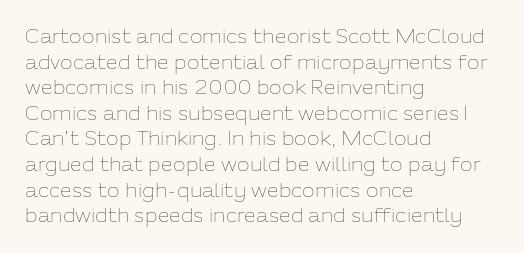
Q: Is the text bold? A: No.
Q: Is the text italic (slanted)? A: No, it is upright.
Q: Is the text underlined? A: No.
Q: How is the paragraph aligned? A: Left-aligned.
Q: Is the spacing between letters normal or unusually wide? A: Normal.
